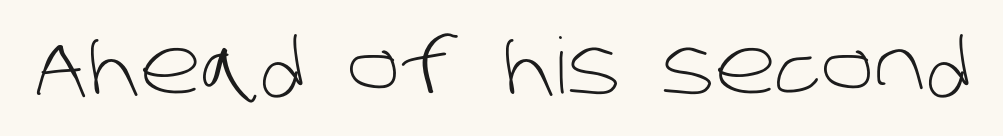
Q: Is the text bold? A: No.
Q: Is the typeface a serif or a sans-serif typeface? A: Sans-serif.
Q: Is the text underlined? A: No.
Q: Is the spacing between letters normal or unusually wide? A: Normal.
Q: Width (condensed, normal, or wide)? A: Normal.
Q: Stroke contrast? A: Low.
Q: x-height? A: Large.
Q: Monospaced? A: No.
